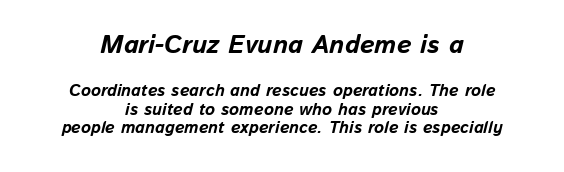
The image shows 26 px bold type, italic (leaning right); set centered, tight line spacing (1.11x), normal letter spacing, not underlined; the first (top) block is 1.53x larger.
